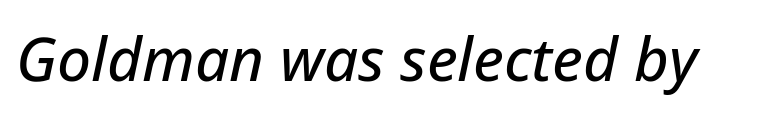
{"italic": "yes", "lean": "right", "slant_degrees": 12, "width": "normal", "stroke_contrast": "low", "x_height": "medium", "monospaced": "no", "underline": "no", "letter_spacing": "normal", "letter_spacing_em": 0.0, "glyph_px": 60}
